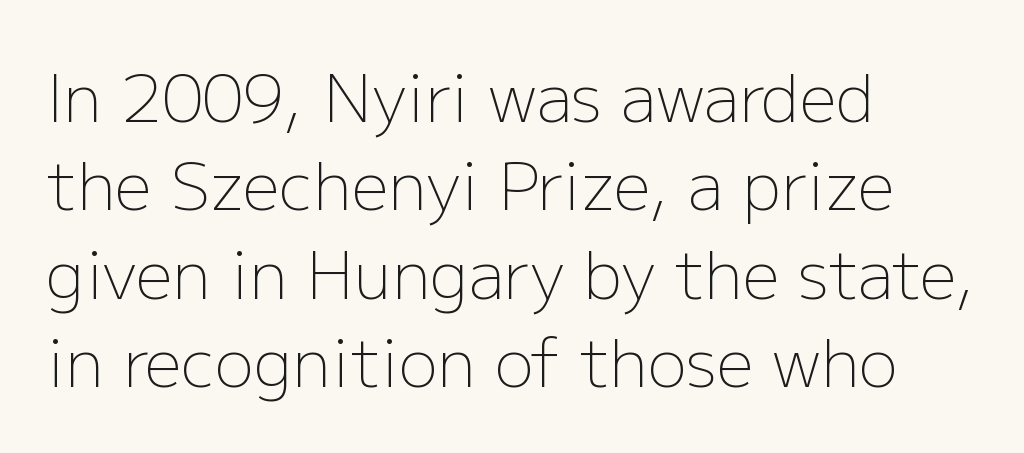
The image shows 65 px light sans-serif type, upright; set left-aligned, normal line spacing (1.36x), normal letter spacing, not underlined; low stroke contrast and a medium x-height.
